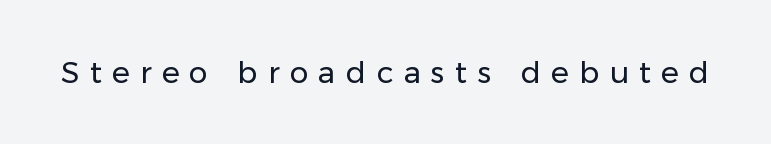
Q: Is the text bold? A: No.
Q: Is the text italic (slanted)? A: No, it is upright.
Q: Is the typeface a serif or a sans-serif typeface? A: Sans-serif.
Q: Is the text underlined? A: No.
Q: Is the spacing between letters normal or unusually wide? A: Unusually wide.
Q: Width (condensed, normal, or wide)? A: Normal.
Q: Stroke contrast? A: Low.
Q: x-height? A: Medium.
Q: Monospaced? A: No.
